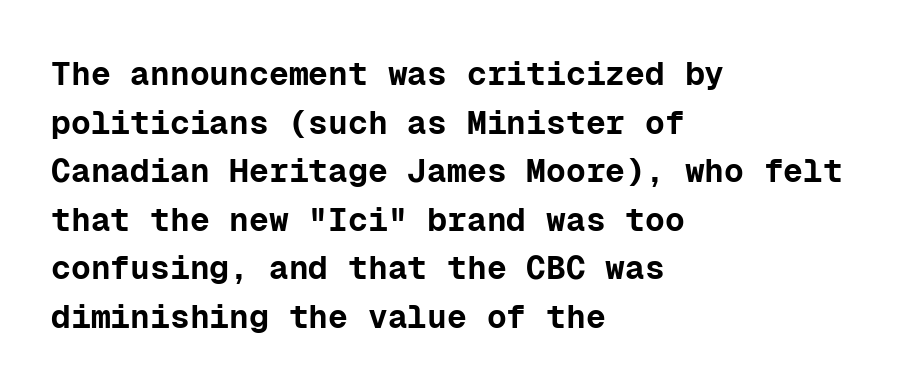
Check the space under the baseline: it is left empty. Examine the stroke ends and you'll find no serifs. Looks like terminal output: every glyph gets an equal slot. Upright lettering throughout. This rendering leaves character spacing at its baseline value.
